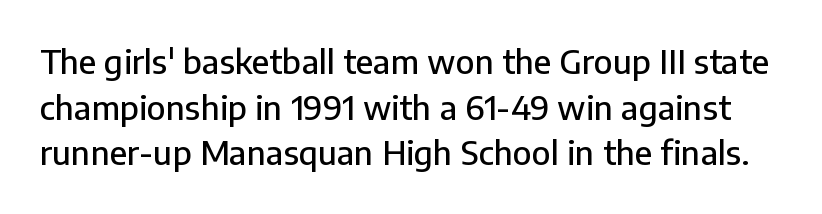
Bare-footed words on every line. How are the letters spaced? Ordinarily, with no added tracking. A typesetter would call this leading conventional body-copy spacing. The type sits square on the baseline with zero lean. The glyphs in this specimen are sans serif.
